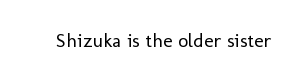
Posture: upright roman. Short note: letters normally spaced. The weight would be labelled regular, book, light, or lighter still. Lines of text with bare space underneath.
